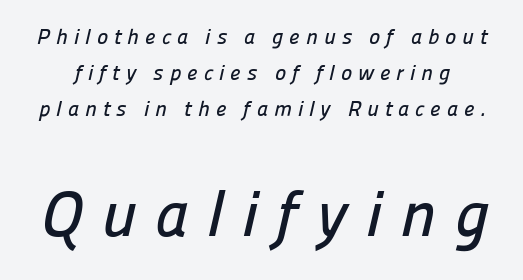
Q: Is the typeface a serif or a sans-serif typeface? A: Sans-serif.
Q: Is the text underlined? A: No.
Q: Is the spacing between letters normal or unusually wide? A: Unusually wide.
Q: Which block of text is set in a larger size, the first (top) or the second (bottom)? A: The second (bottom) one.
Q: Width (condensed, normal, or wide)? A: Normal.
Q: Stroke contrast? A: Low.
Q: x-height? A: Medium.
Q: Monospaced? A: No.
